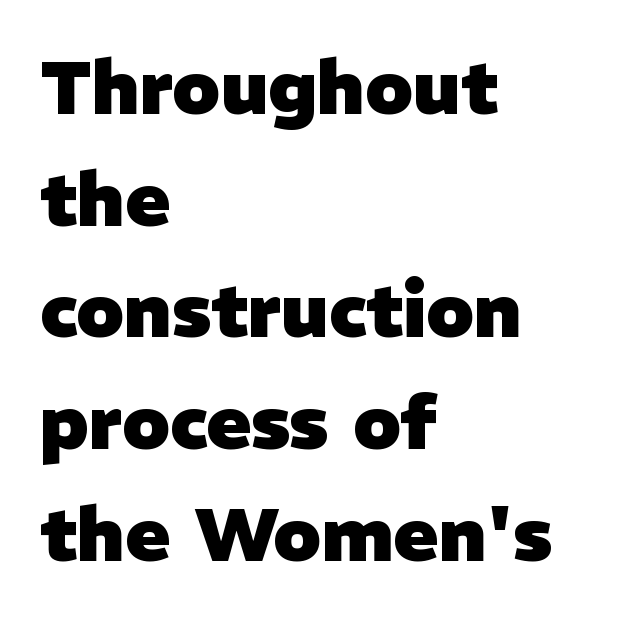
Reading down the block, your eye returns to a fixed left position each line. The zone under the glyphs is completely vacant. The font is running at its bold setting. Do the characters align in a grid? No, the font is proportional.
